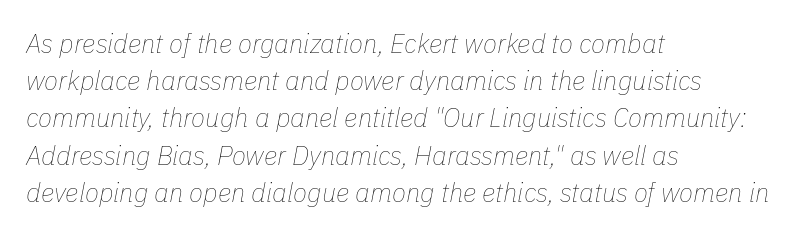
The image shows 26 px text type, italic (leaning right); set left-aligned, normal line spacing (1.43x), normal letter spacing, not underlined.
